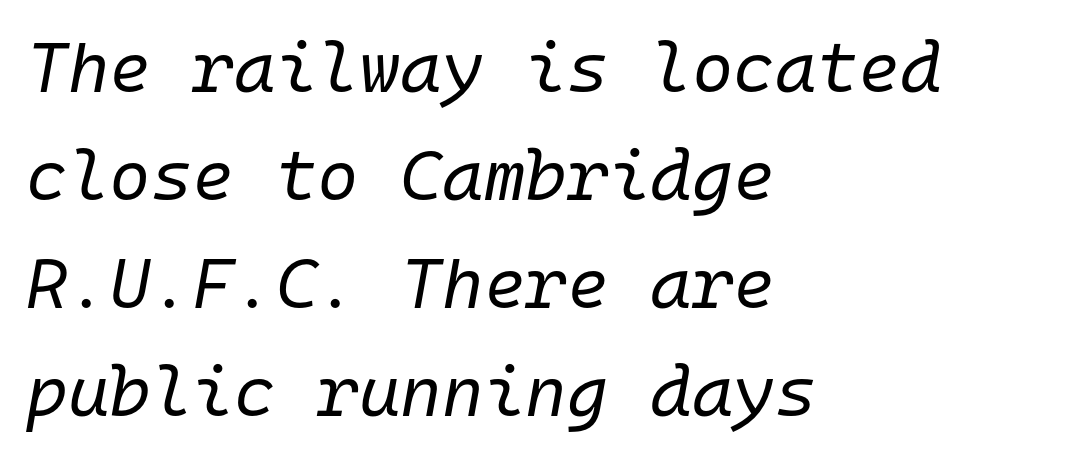
Q: Is the text bold? A: No.
Q: Is the text italic (slanted)? A: Yes, it leans right by about 10 degrees.
Q: Is the text underlined? A: No.
Q: How is the paragraph aligned? A: Left-aligned.
Q: Is the spacing between letters normal or unusually wide? A: Normal.
Q: Is the spacing between lines tight, normal or loose? A: Normal.
Q: Width (condensed, normal, or wide)? A: Normal.
Q: Stroke contrast? A: Low.
Q: x-height? A: Medium.
Q: Monospaced? A: Yes.
